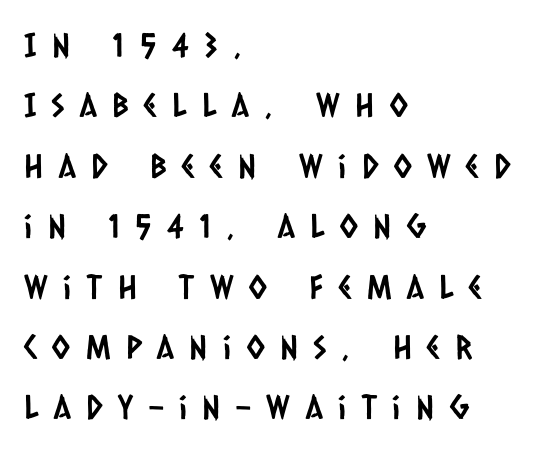
These lines are set flush left with a ragged right edge. The rendering inserts visible extra space after every character. Character widths vary here, with narrow letters taking less room than wide ones. This is sans-serif lettering, the kind often seen on screens and signage. The space directly below the letters is spotless.
